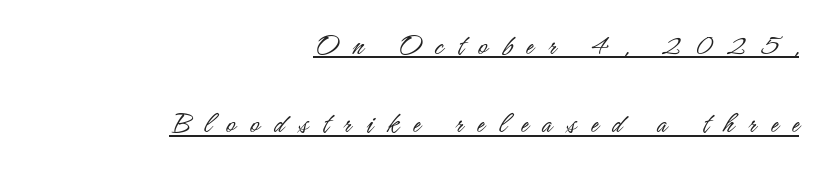
{"serif": "no", "bold": "no", "weight": "light", "width": "condensed", "stroke_contrast": "low", "x_height": "small", "monospaced": "no", "underline": "yes", "align": "right", "line_spacing": "loose", "line_spacing_ratio": 2.45, "letter_spacing": "wide", "letter_spacing_em": 0.45, "glyph_px": 32}
